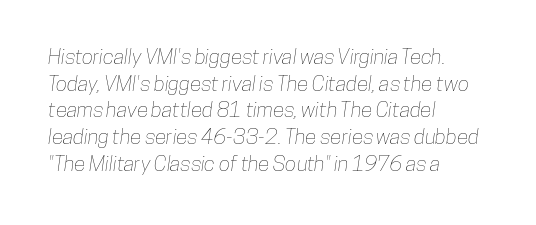
This rendering features lettering with no underline. What's the leading like? Ordinary, nothing unusual. Here the glyphs are tracked normally, forming tight word shapes. Line starts are locked; line ends wander.
